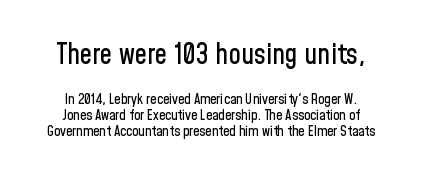
Posture: vertical. The letterforms sit shoulder to shoulder at normal distance. No feet cap the strokes, marking this as sans-serif type. Top chunk: large. Bottom chunk: small. Proportional: the letters do not fall into vertical columns.
